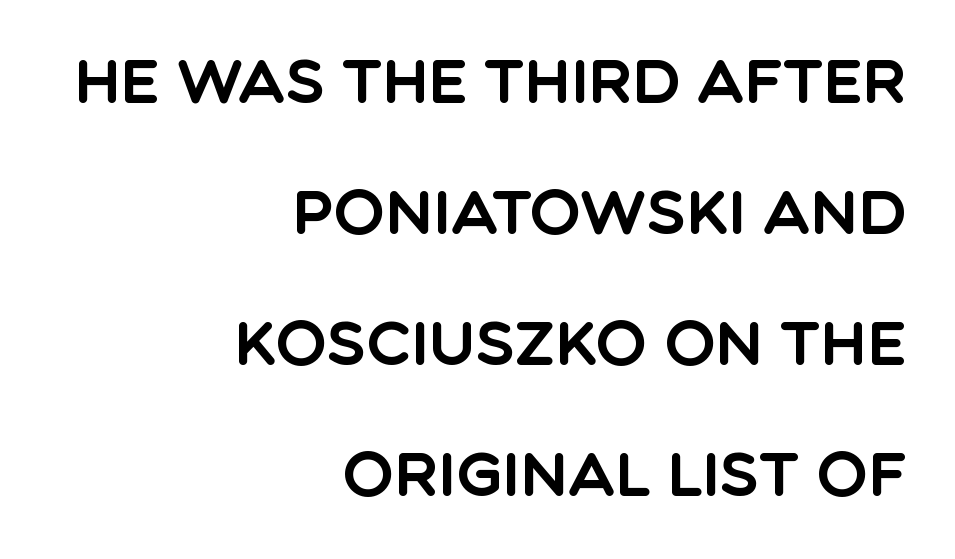
The image shows 61 px sans-serif type, upright; set right-aligned, loose line spacing (2.15x), normal letter spacing, not underlined; a large x-height.
